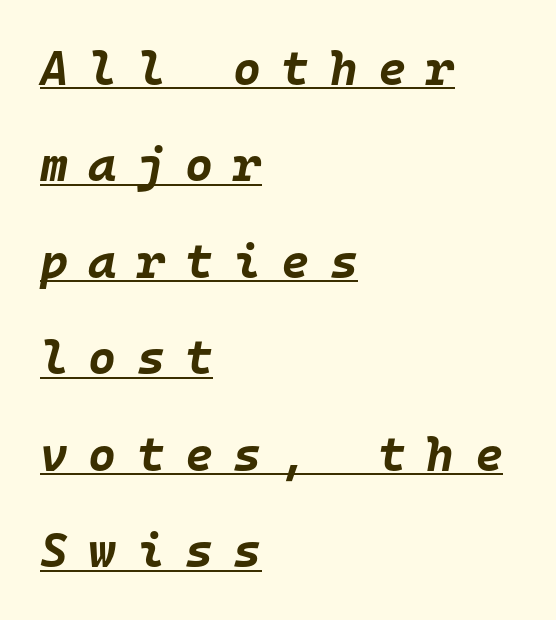
Inter-character spacing is expanded well beyond the font's built-in metrics. The axis of the letterforms is tilted away from vertical. The letters march in equal steps, a hallmark of fixed-pitch type. Reading down the column, the eye jumps a long way to each next line. Weight: bold.
